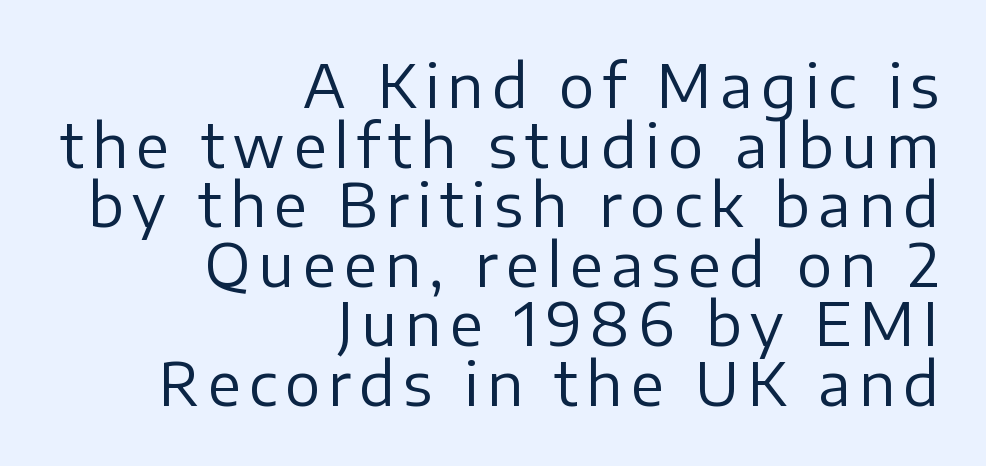
Character widths vary here, with narrow letters taking less room than wide ones. The foot of each line stays bare and open. A typesetter would mark this as roman, not italic. The font is comparable to plain body text, perhaps lighter. Typeset ragged left — the right edge is the straight one.
